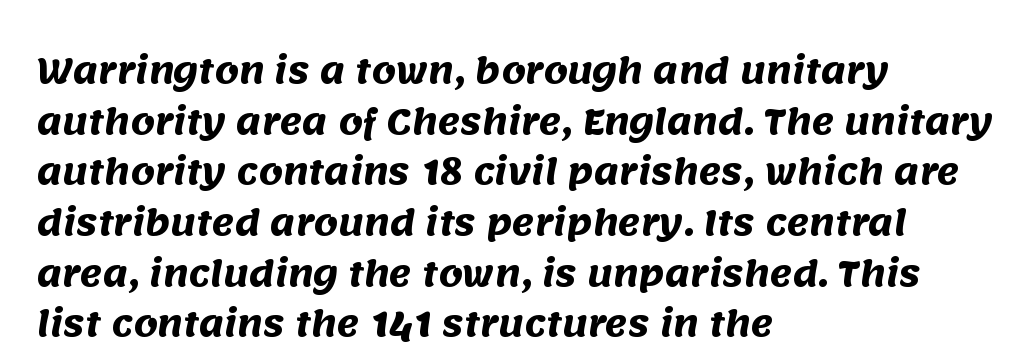
The image shows 34 px heavy sans-serif type; set left-aligned, normal line spacing (1.49x), normal letter spacing, not underlined; medium stroke contrast and a large x-height.
